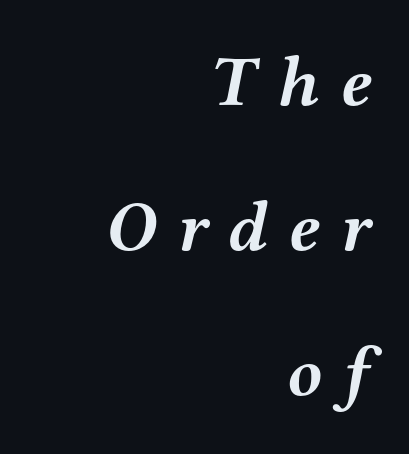
{"serif": "yes", "italic": "yes", "lean": "right", "slant_degrees": 12, "bold": "yes", "weight": "semibold", "width": "wide", "stroke_contrast": "medium", "x_height": "medium", "monospaced": "no", "underline": "no", "align": "right", "line_spacing": "loose", "line_spacing_ratio": 2.04, "letter_spacing": "wide", "letter_spacing_em": 0.3, "glyph_px": 71}
